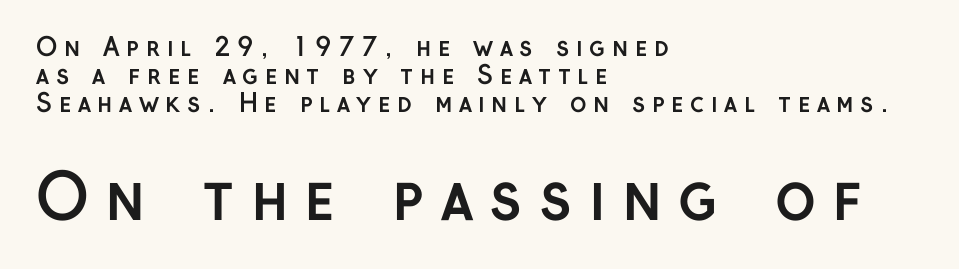
Q: Is the text bold? A: Yes.
Q: Is the text italic (slanted)? A: No, it is upright.
Q: Is the typeface a serif or a sans-serif typeface? A: Sans-serif.
Q: Is the text underlined? A: No.
Q: How is the paragraph aligned? A: Left-aligned.
Q: Is the spacing between letters normal or unusually wide? A: Unusually wide.
Q: Is the spacing between lines tight, normal or loose? A: Tight.
Q: Which block of text is set in a larger size, the first (top) or the second (bottom)? A: The second (bottom) one.
Q: Width (condensed, normal, or wide)? A: Normal.
Q: Stroke contrast? A: Low.
Q: x-height? A: Medium.
Q: Monospaced? A: No.
